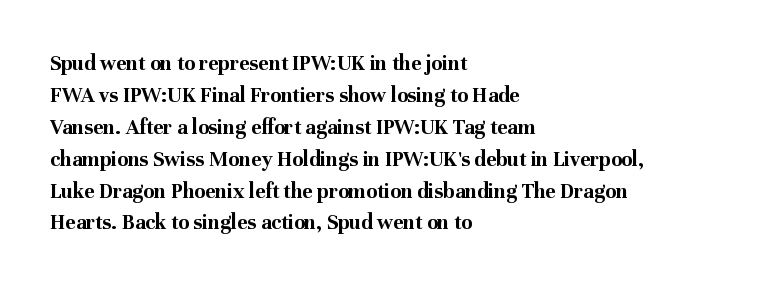
Students, observe: this is what conventionally led text looks like. Ascenders rise straight up at ninety degrees. Pretty heavy lettering here — definitely bold. The words here are not underlined.
